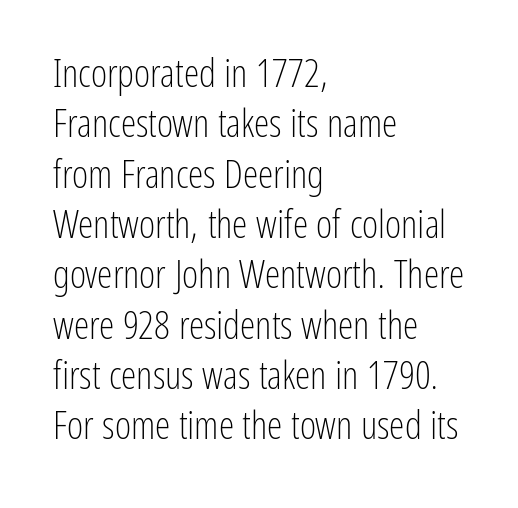
Q: Is the text bold? A: No.
Q: Is the text italic (slanted)? A: No, it is upright.
Q: Is the typeface a serif or a sans-serif typeface? A: Sans-serif.
Q: Is the text underlined? A: No.
Q: How is the paragraph aligned? A: Left-aligned.
Q: Is the spacing between letters normal or unusually wide? A: Normal.
Q: Is the spacing between lines tight, normal or loose? A: Normal.
Q: Width (condensed, normal, or wide)? A: Condensed.
Q: Stroke contrast? A: Low.
Q: x-height? A: Medium.
Q: Monospaced? A: No.
